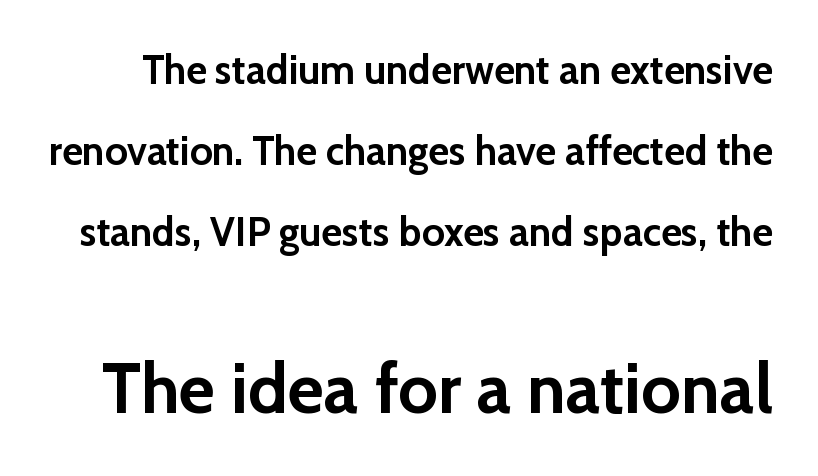
Q: Is the text bold? A: Yes.
Q: Is the text italic (slanted)? A: No, it is upright.
Q: Is the typeface a serif or a sans-serif typeface? A: Sans-serif.
Q: Is the text underlined? A: No.
Q: Is the spacing between letters normal or unusually wide? A: Normal.
Q: Is the spacing between lines tight, normal or loose? A: Loose.
Q: Which block of text is set in a larger size, the first (top) or the second (bottom)? A: The second (bottom) one.
Q: Width (condensed, normal, or wide)? A: Normal.
Q: Stroke contrast? A: Low.
Q: x-height? A: Medium.
Q: Monospaced? A: No.
